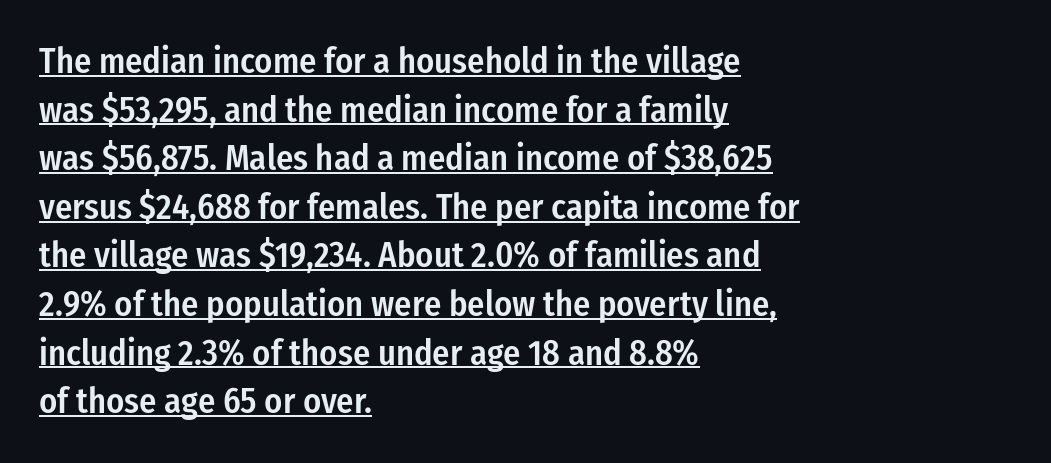
Q: Is the text bold? A: Semi-bold.
Q: Is the text italic (slanted)? A: No, it is upright.
Q: Is the typeface a serif or a sans-serif typeface? A: Sans-serif.
Q: Is the text underlined? A: Yes.
Q: How is the paragraph aligned? A: Left-aligned.
Q: Is the spacing between letters normal or unusually wide? A: Normal.
Q: Is the spacing between lines tight, normal or loose? A: Normal.
Q: Width (condensed, normal, or wide)? A: Condensed.
Q: Stroke contrast? A: Low.
Q: x-height? A: Medium.
Q: Monospaced? A: No.
